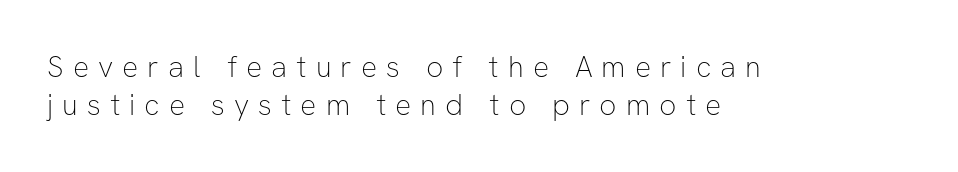
Q: Is the text bold? A: No.
Q: Is the text italic (slanted)? A: No, it is upright.
Q: Is the typeface a serif or a sans-serif typeface? A: Sans-serif.
Q: Is the text underlined? A: No.
Q: How is the paragraph aligned? A: Left-aligned.
Q: Is the spacing between letters normal or unusually wide? A: Unusually wide.
Q: Is the spacing between lines tight, normal or loose? A: Normal.
Q: Width (condensed, normal, or wide)? A: Normal.
Q: Stroke contrast? A: Low.
Q: x-height? A: Medium.
Q: Monospaced? A: No.
